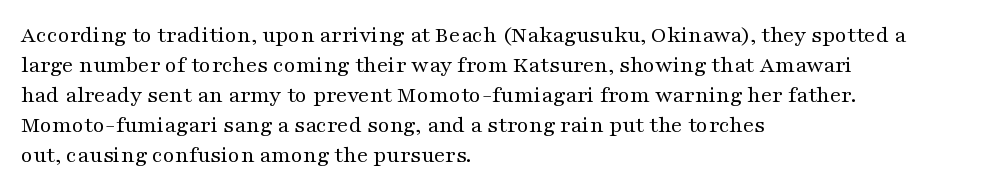
The lines are quadded left. The font sits on the lighter half of the weight spectrum, regular included. Tracking here is standard; glyphs follow each other at the usual distance. Italic? Not at all — the glyphs are vertical. Rule under the text: the space is simply empty.
